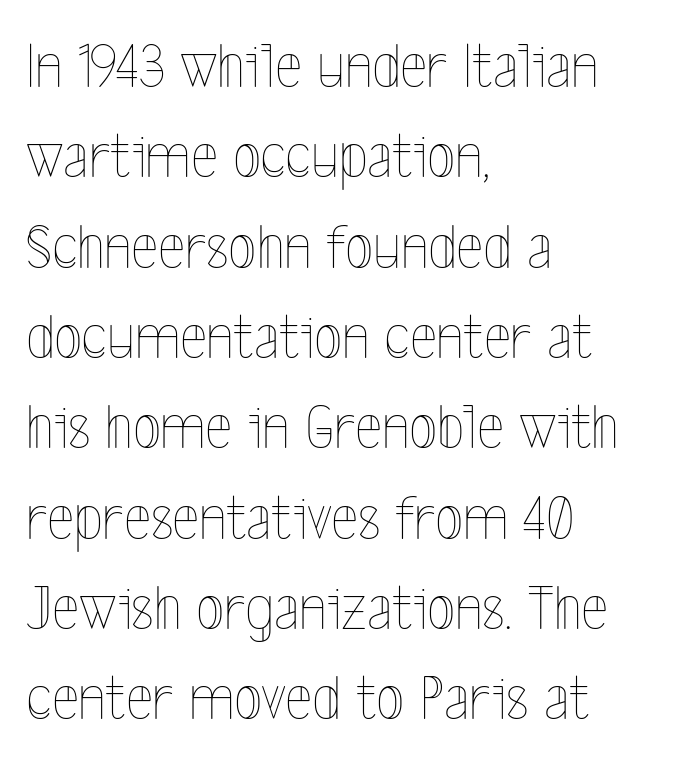
Q: Is the text bold? A: No.
Q: Is the text italic (slanted)? A: No, it is upright.
Q: Is the text underlined? A: No.
Q: How is the paragraph aligned? A: Left-aligned.
Q: Is the spacing between letters normal or unusually wide? A: Normal.
Q: Is the spacing between lines tight, normal or loose? A: Normal.
Q: Width (condensed, normal, or wide)? A: Condensed.
Q: x-height? A: Medium.
Q: Monospaced? A: No.
